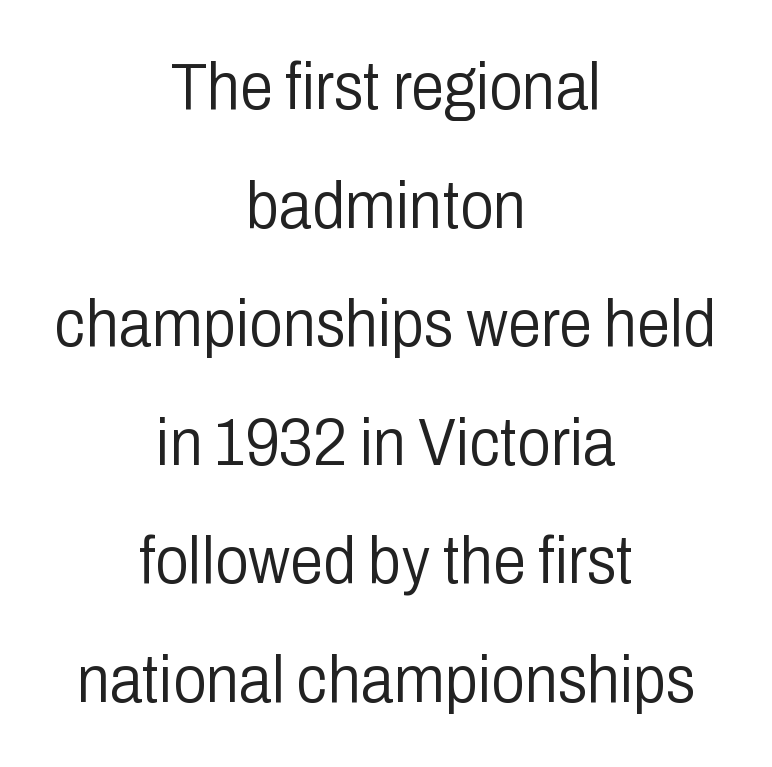
Q: Is the text bold? A: No.
Q: Is the text italic (slanted)? A: No, it is upright.
Q: Is the typeface a serif or a sans-serif typeface? A: Sans-serif.
Q: Is the text underlined? A: No.
Q: How is the paragraph aligned? A: Centered.
Q: Is the spacing between letters normal or unusually wide? A: Normal.
Q: Width (condensed, normal, or wide)? A: Condensed.
Q: Stroke contrast? A: Low.
Q: x-height? A: Medium.
Q: Monospaced? A: No.
